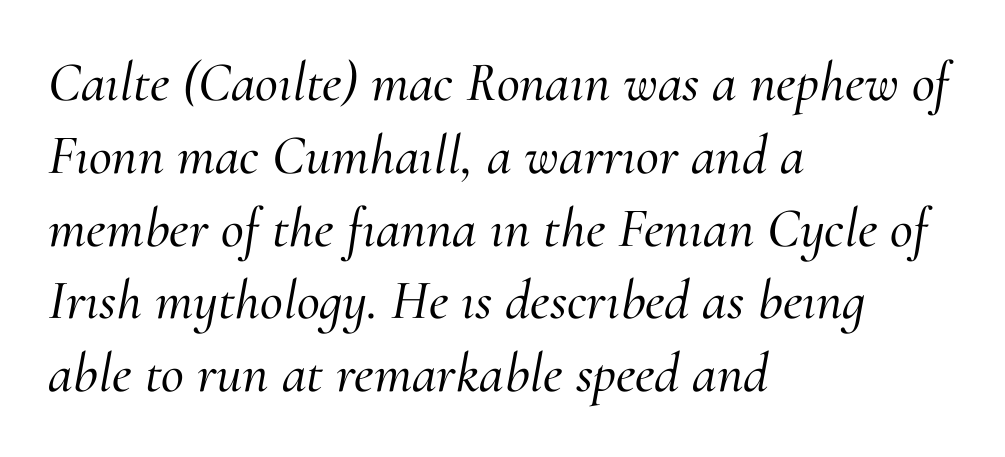
Q: Is the text italic (slanted)? A: Yes, it leans right by about 10 degrees.
Q: Is the typeface a serif or a sans-serif typeface? A: Serif.
Q: Is the text underlined? A: No.
Q: How is the paragraph aligned? A: Left-aligned.
Q: Is the spacing between letters normal or unusually wide? A: Normal.
Q: Is the spacing between lines tight, normal or loose? A: Normal.
Q: Width (condensed, normal, or wide)? A: Normal.
Q: Stroke contrast? A: Medium.
Q: x-height? A: Small.
Q: Monospaced? A: No.
